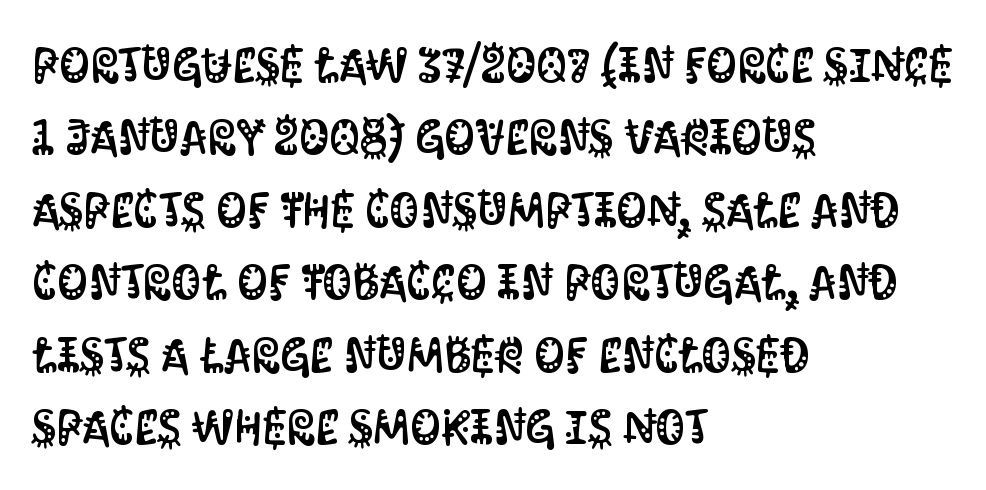
{"serif": "no", "italic": "no", "width": "condensed", "stroke_contrast": "medium", "x_height": "large", "monospaced": "no", "underline": "no", "align": "left", "line_spacing": "normal", "line_spacing_ratio": 1.51, "letter_spacing": "normal", "letter_spacing_em": 0.0, "glyph_px": 48}
